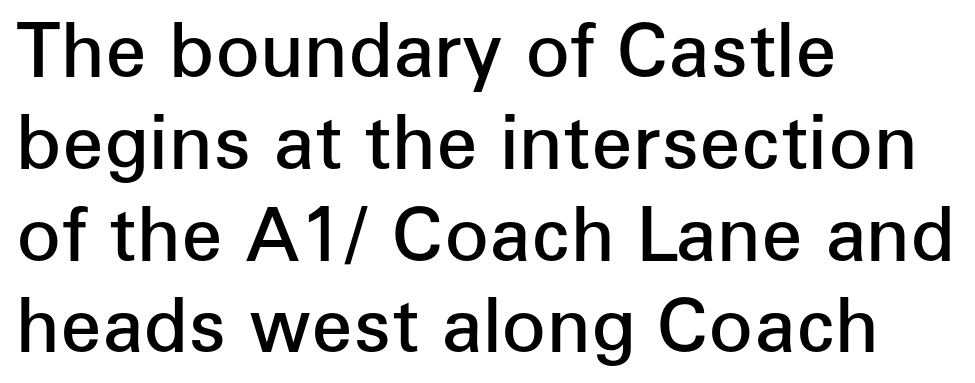
{"serif": "no", "italic": "no", "bold": "semi", "weight": "semibold", "width": "normal", "stroke_contrast": "low", "x_height": "medium", "monospaced": "no", "underline": "no", "align": "left", "line_spacing_ratio": 1.24, "letter_spacing": "normal", "letter_spacing_em": 0.0, "glyph_px": 74}
